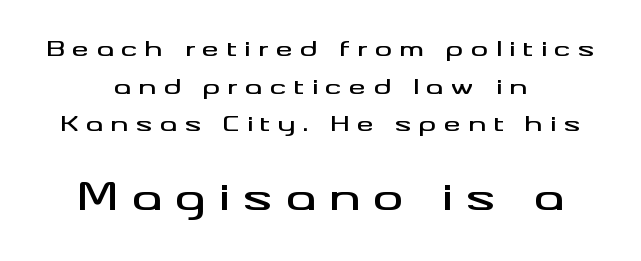
The tracking jumps out immediately: characters are airy and widely separated. The letters stand straight up with perfectly vertical stems. Classification — sans serif. The glyphs are unaccompanied by any horizontal stroke below them. The text block is weighted toward neither margin, spreading evenly from the middle. Reading top to bottom, the characters get bigger at the block break.
